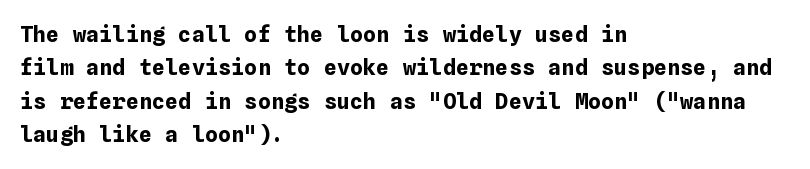
The strip under each line holds only bare page. Between one letter and the next there's only the usual sliver of space. Is there any slant? The stems are plumb. Plenty of ink on the page — the face is bold. Leading matches the norm, producing a regular column.
